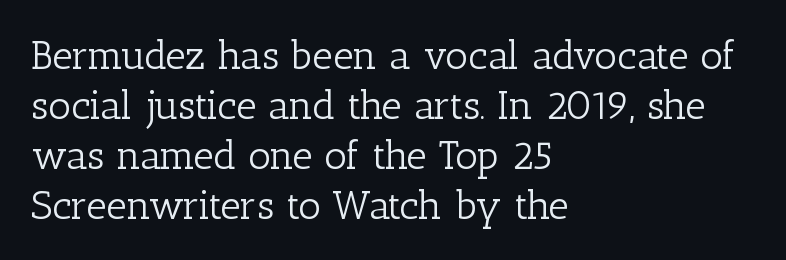
The image shows 40 px light serif type, upright; set left-aligned, normal line spacing (1.25x), normal letter spacing, not underlined; low stroke contrast and a medium x-height.
